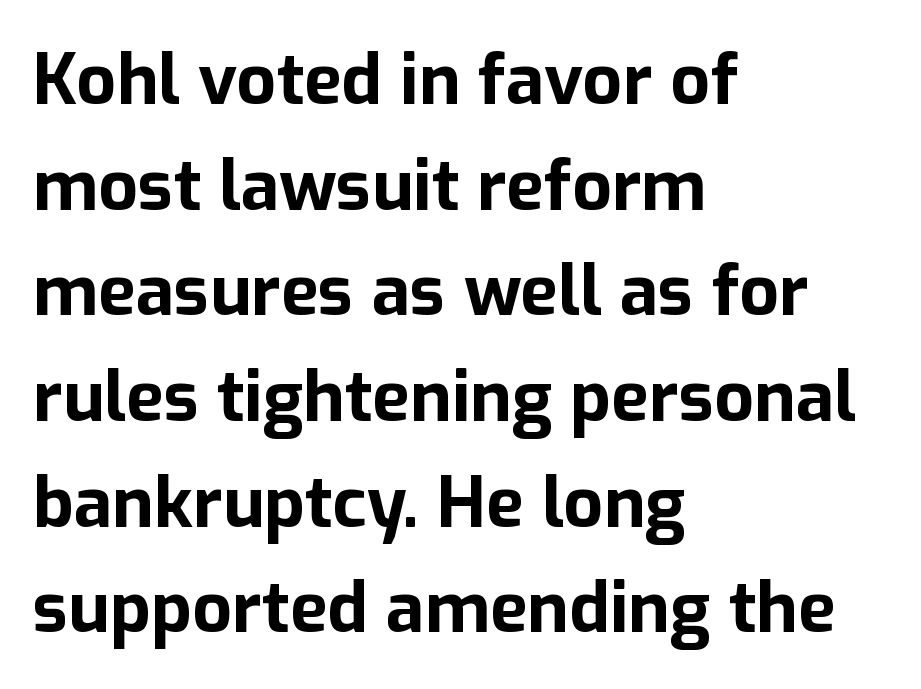
The image shows 70 px bold sans-serif type, upright; set left-aligned, normal line spacing (1.51x), normal letter spacing, not underlined; low stroke contrast and a medium x-height.
